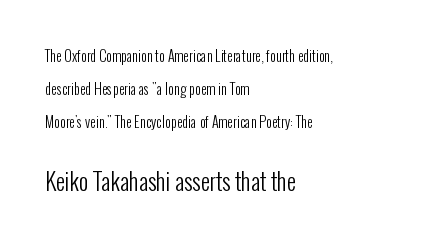
The image shows 23 px text type, upright; set left-aligned, loose line spacing (2.37x), normal letter spacing, not underlined; the second (bottom) block is 1.64x larger.
